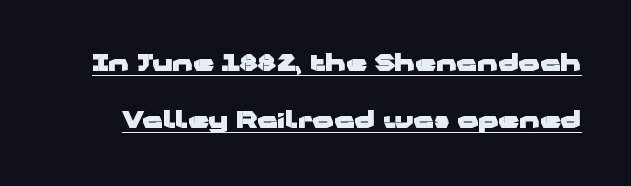
Q: Is the text bold? A: Yes.
Q: Is the text italic (slanted)? A: No, it is upright.
Q: Is the text underlined? A: Yes.
Q: Is the spacing between letters normal or unusually wide? A: Normal.
Q: Is the spacing between lines tight, normal or loose? A: Loose.
